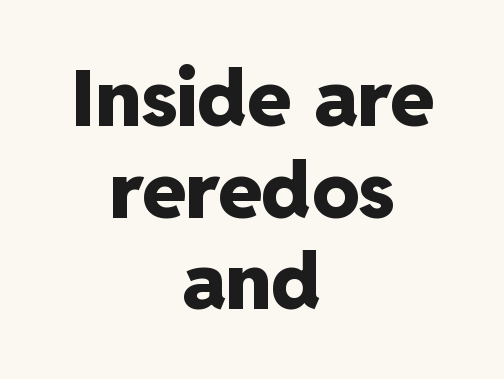
The image shows 79 px heavy sans-serif type, upright; set centered, line spacing 1.16x, normal letter spacing, not underlined; low stroke contrast and a medium x-height.
